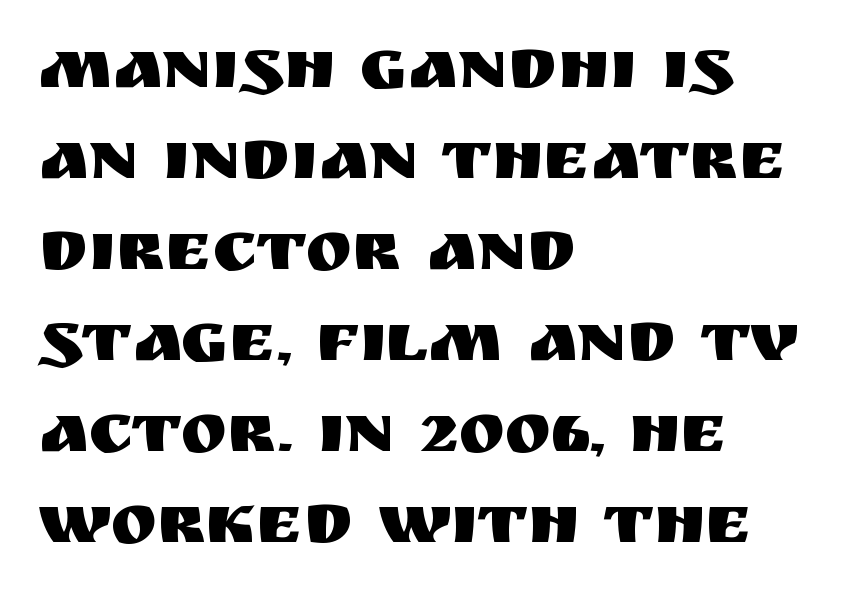
This rendering uses left alignment, leaving the right contour irregular. Normally led — the rows are evenly, conventionally spaced. Anything drawn beneath the words? Only blank space. Grotesque or geometric, the face here clearly has no serifs. Proportional: the letters do not fall into vertical columns. Spacing between characters is what you'd get straight out of the box.
